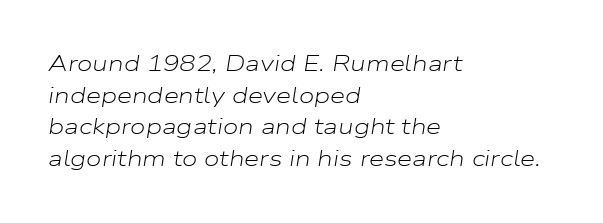
The image shows 22 px text type, italic (leaning right); set left-aligned, normal line spacing (1.44x), normal letter spacing, not underlined.
